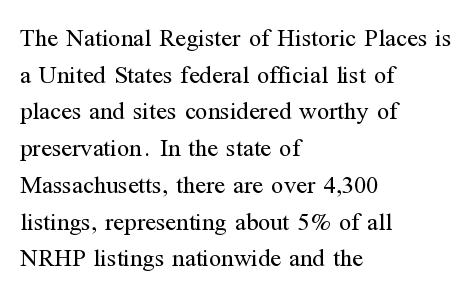
Q: Is the text bold? A: No.
Q: Is the text italic (slanted)? A: No, it is upright.
Q: Is the text underlined? A: No.
Q: How is the paragraph aligned? A: Left-aligned.
Q: Is the spacing between letters normal or unusually wide? A: Normal.
Q: Is the spacing between lines tight, normal or loose? A: Normal.
